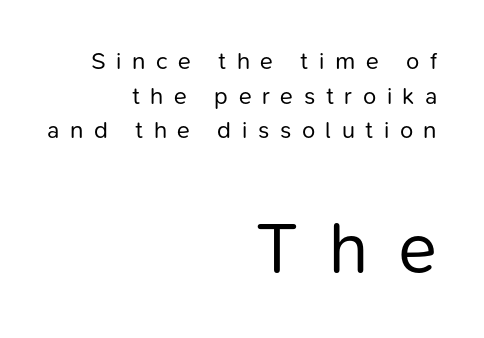
The image shows 71 px regular-weight sans-serif type, upright; set right-aligned, normal line spacing (1.44x), unusually wide letter spacing (+0.44 em), not underlined; the second (bottom) block is 2.96x larger; low stroke contrast and a medium x-height.
